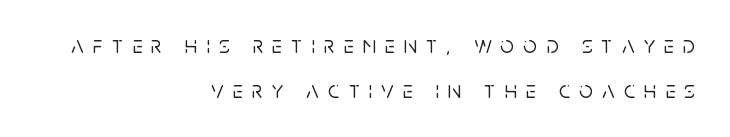
The image shows 24 px text type, upright; set right-aligned, line spacing 1.86x, unusually wide letter spacing (+0.38 em), not underlined.
